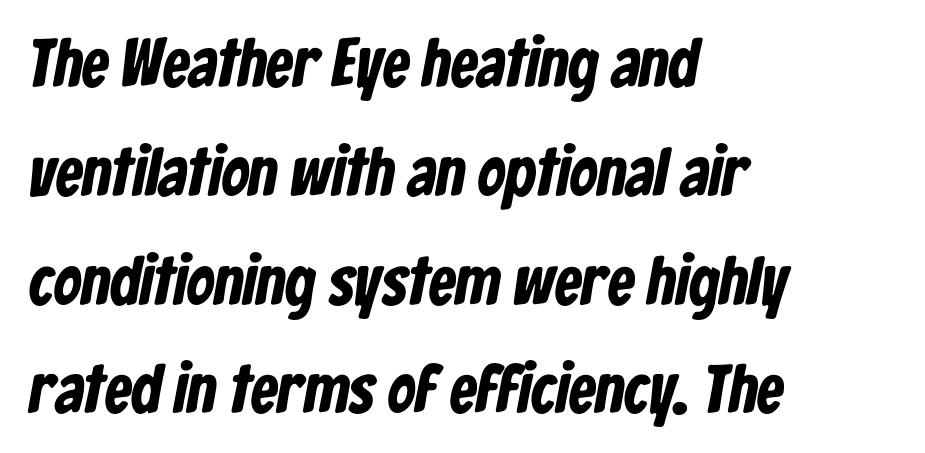
Q: Is the text bold? A: Yes.
Q: Is the typeface a serif or a sans-serif typeface? A: Sans-serif.
Q: Is the text underlined? A: No.
Q: How is the paragraph aligned? A: Left-aligned.
Q: Is the spacing between letters normal or unusually wide? A: Normal.
Q: Is the spacing between lines tight, normal or loose? A: Normal.
Q: Width (condensed, normal, or wide)? A: Condensed.
Q: Stroke contrast? A: Low.
Q: x-height? A: Medium.
Q: Monospaced? A: No.
